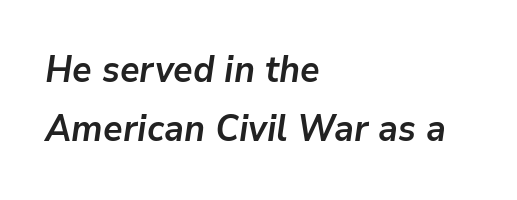
Note the varied advance widths — an 'i' is clearly narrower than an 'm'. Is the type slanted? Yes — the strokes lean at a clear angle. Standard letterfit; no display-style spreading of the glyphs. One-word summary of the alignment: left. Underlining? Definitely not there. The sample has been set heavy, in full bold.
